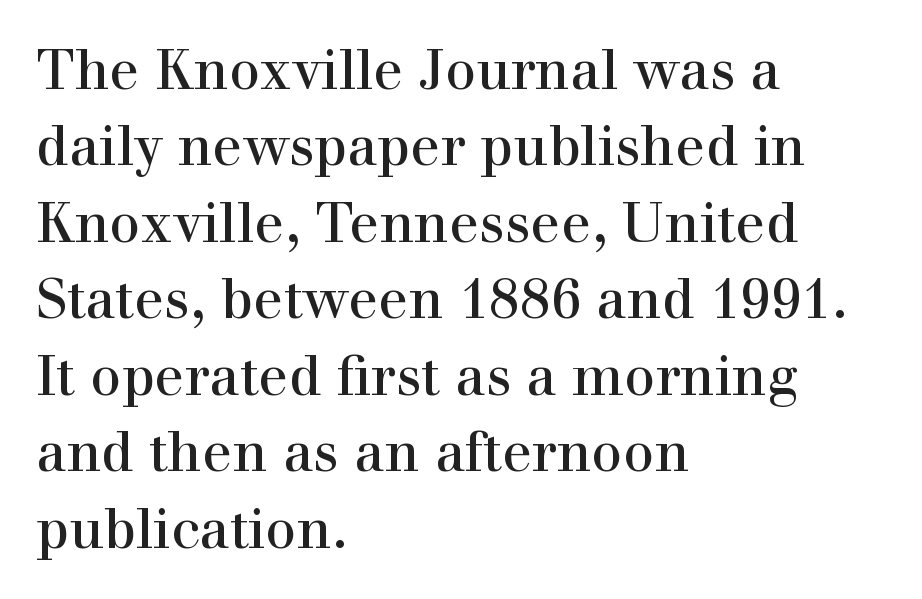
{"serif": "yes", "italic": "no", "bold": "no", "weight": "regular", "width": "normal", "stroke_contrast": "high", "x_height": "medium", "monospaced": "no", "underline": "no", "align": "left", "line_spacing": "normal", "line_spacing_ratio": 1.39, "letter_spacing": "normal", "letter_spacing_em": 0.0, "glyph_px": 55}
